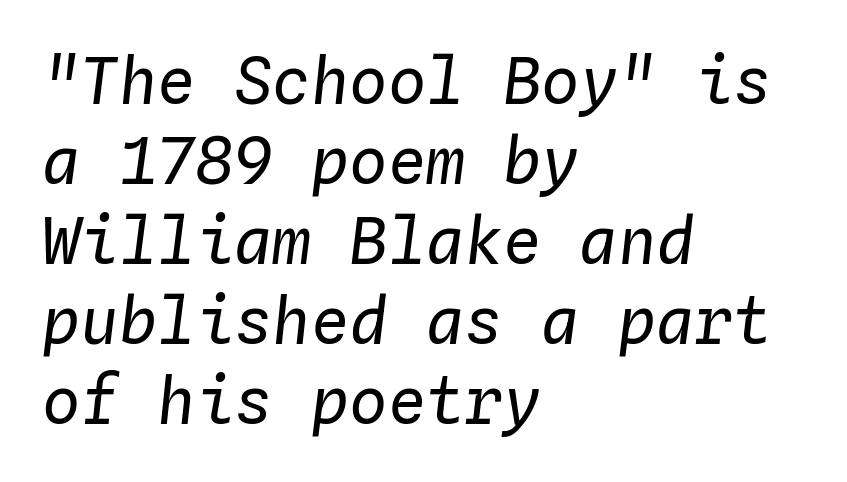
The image shows 64 px regular-weight type, italic (leaning right), monospaced; set left-aligned, normal line spacing (1.25x), normal letter spacing, not underlined; low stroke contrast and a medium x-height.
